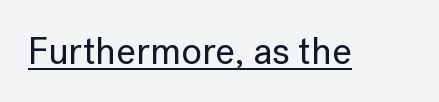
{"serif": "no", "italic": "no", "width": "normal", "stroke_contrast": "low", "x_height": "medium", "monospaced": "no", "underline": "yes", "letter_spacing": "normal", "letter_spacing_em": 0.0, "glyph_px": 38}
